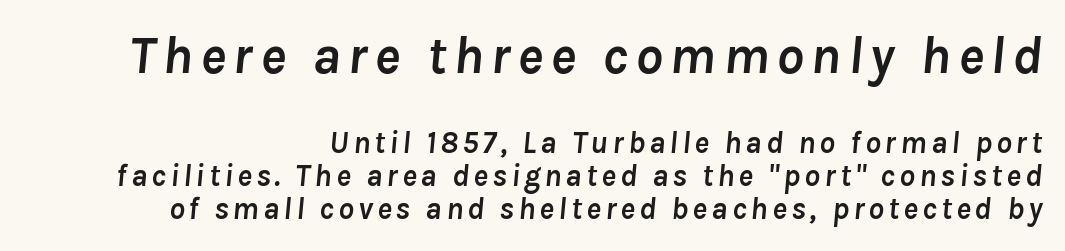
Q: Is the text bold? A: Yes.
Q: Is the text italic (slanted)? A: Yes, it leans right by about 8 degrees.
Q: Is the text underlined? A: No.
Q: How is the paragraph aligned? A: Right-aligned.
Q: Is the spacing between lines tight, normal or loose? A: Tight.
Q: Which block of text is set in a larger size, the first (top) or the second (bottom)? A: The first (top) one.
Q: Width (condensed, normal, or wide)? A: Normal.
Q: Stroke contrast? A: Low.
Q: x-height? A: Medium.
Q: Monospaced? A: No.
